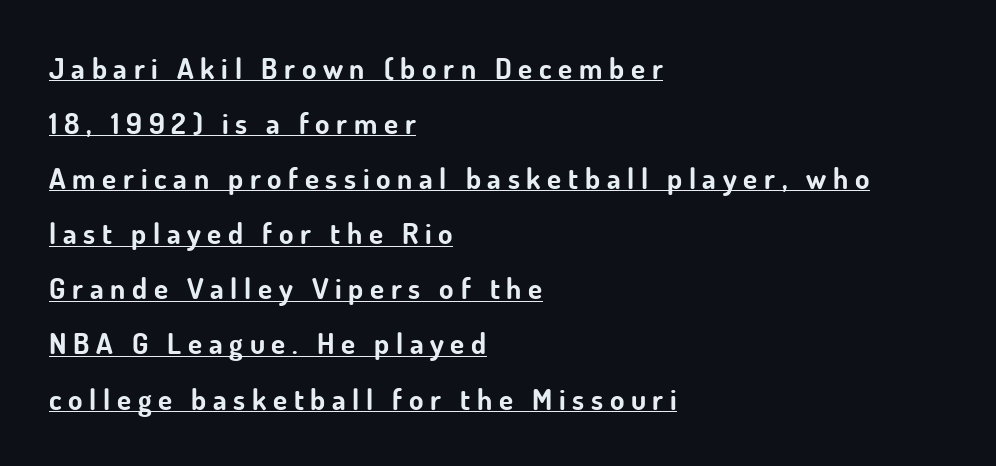
Q: Is the text bold? A: Yes.
Q: Is the text italic (slanted)? A: No, it is upright.
Q: Is the typeface a serif or a sans-serif typeface? A: Sans-serif.
Q: Is the text underlined? A: Yes.
Q: How is the paragraph aligned? A: Left-aligned.
Q: Is the spacing between letters normal or unusually wide? A: Unusually wide.
Q: Is the spacing between lines tight, normal or loose? A: Loose.
Q: Width (condensed, normal, or wide)? A: Normal.
Q: Stroke contrast? A: Low.
Q: x-height? A: Small.
Q: Monospaced? A: No.
